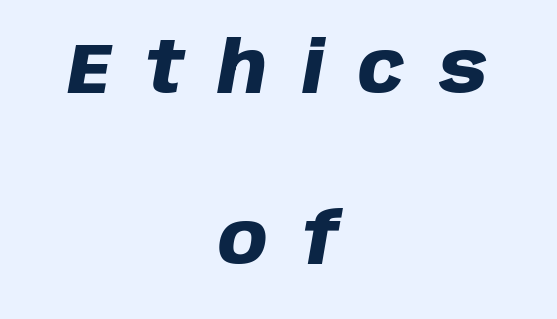
{"italic": "yes", "lean": "right", "slant_degrees": 10, "bold": "yes", "weight": "heavy", "width": "normal", "stroke_contrast": "low", "x_height": "large", "monospaced": "no", "underline": "no", "align": "center", "line_spacing": "loose", "line_spacing_ratio": 2.41, "letter_spacing": "wide", "letter_spacing_em": 0.48, "glyph_px": 71}
